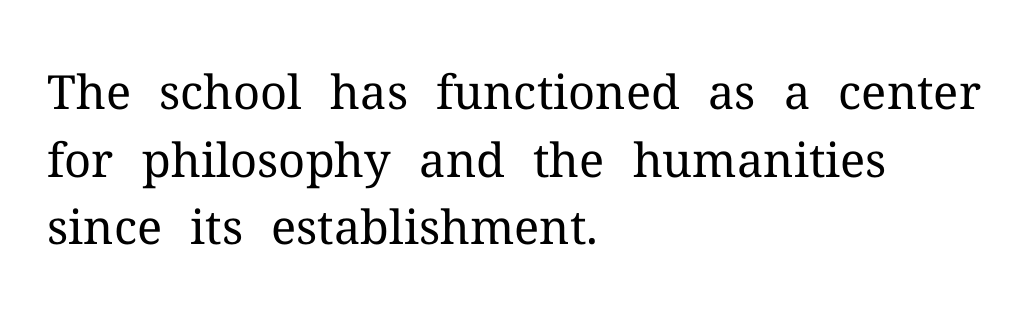
The paragraph shown leans on its left margin. The face looks like a standard text weight, possibly lighter. The zone under the glyphs is completely vacant. Unlike a clean sans, this face finishes its strokes with serifs.
